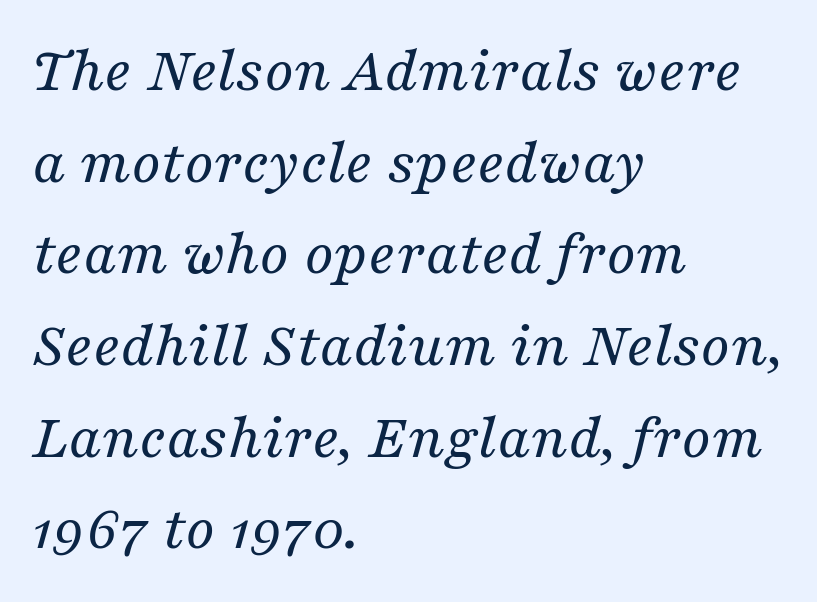
{"serif": "yes", "italic": "yes", "lean": "right", "slant_degrees": 16, "bold": "no", "weight": "regular", "width": "normal", "stroke_contrast": "medium", "x_height": "medium", "monospaced": "no", "underline": "no", "align": "left", "line_spacing": "normal", "line_spacing_ratio": 1.41, "letter_spacing": "normal", "letter_spacing_em": 0.0, "glyph_px": 65}
